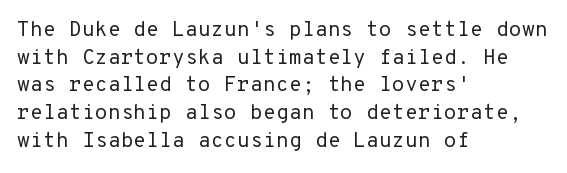
The image shows 21 px text type, upright; set left-aligned, normal line spacing (1.32x), normal letter spacing, not underlined.
